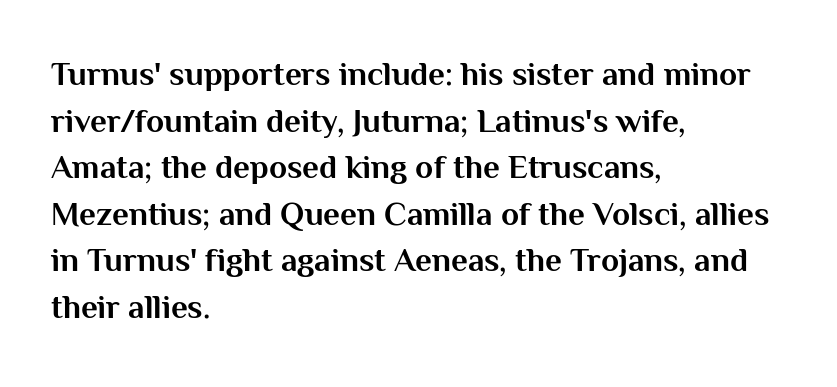
No extra tracking has been applied to these lines. Stroke thickness is high; the sample reads as a true bold. Where is the straight margin? On the left. The characters display no serif detailing; their extremities are plain.
